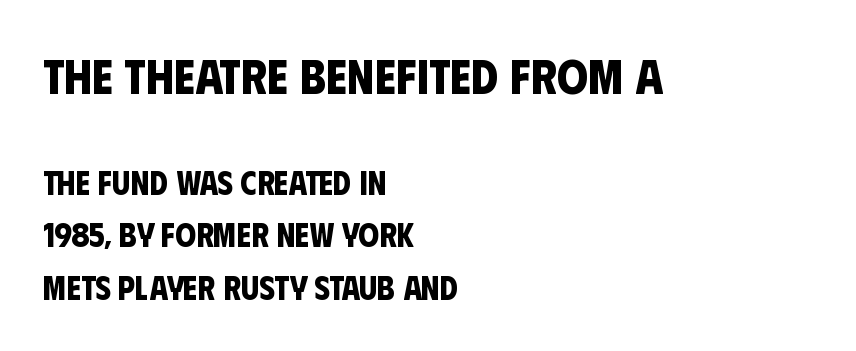
These lines carry a lot of weight — the face is fully bold. Nobody touched the tracking dial on this one. Character widths vary here, with narrow letters taking less room than wide ones. Observe the absence of serifs on each vertical stroke in this sample. Whoever set this made the first block the dominant, larger element.
